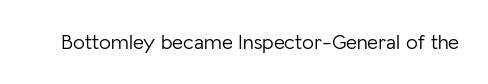
The passage shown is not underscored anywhere. The font's upright variant was chosen for this text. Stems here are at most as thick as an everyday book face. Observe the ordinary spacing: letters are neighbours, not strangers.
